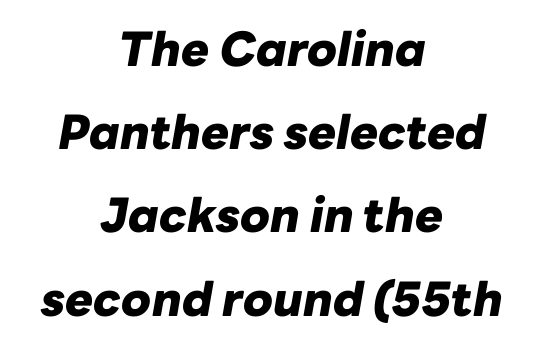
Standard letterfit; no display-style spreading of the glyphs. These lines were composed using italics. Rule under the text: the space is simply empty. Where is the straight margin? There isn't one; the lines are centered.
